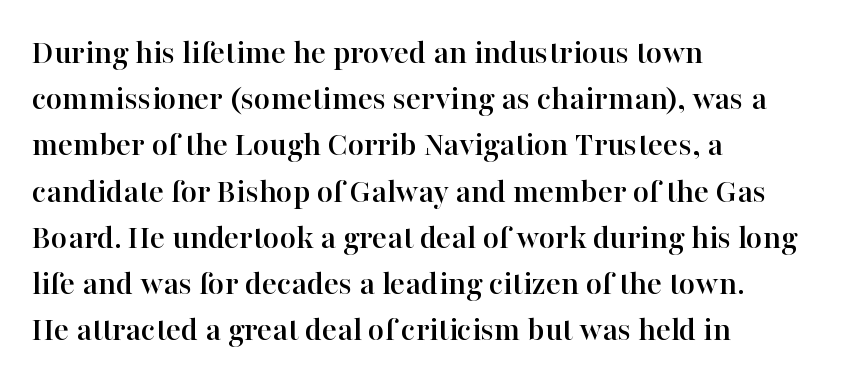
The image shows 35 px serif type, upright; set left-aligned, normal line spacing (1.32x), normal letter spacing, not underlined; high stroke contrast and a medium x-height.
